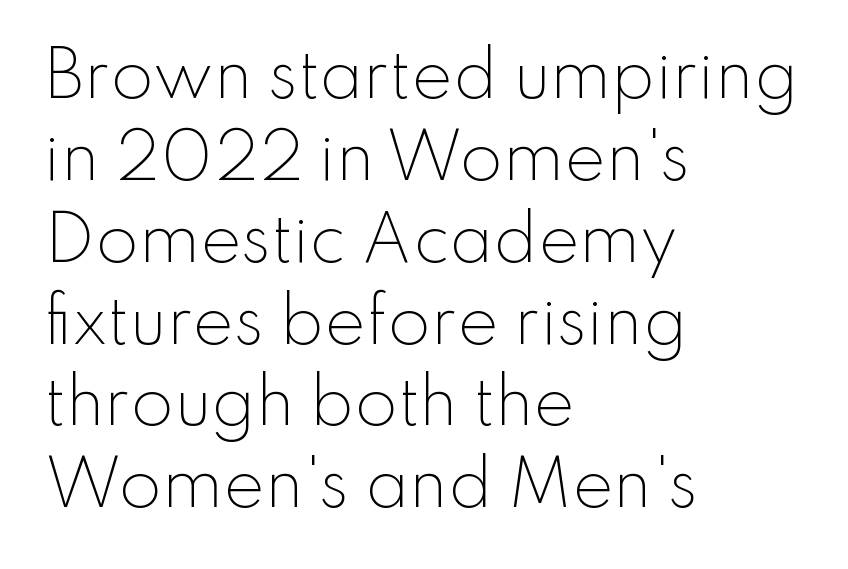
The image shows 62 px light sans-serif type, upright; set left-aligned, normal line spacing (1.32x), normal letter spacing, not underlined; low stroke contrast and a small x-height.
